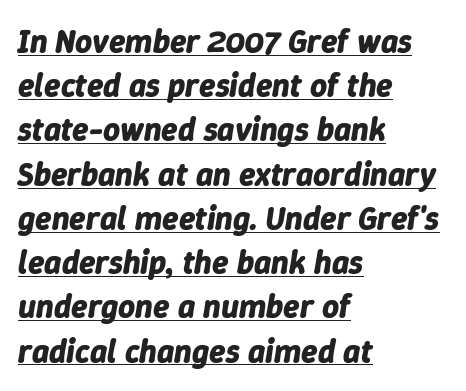
The image shows 33 px bold type, italic (leaning right); set left-aligned, normal line spacing (1.34x), normal letter spacing, underlined; low stroke contrast and a medium x-height.
